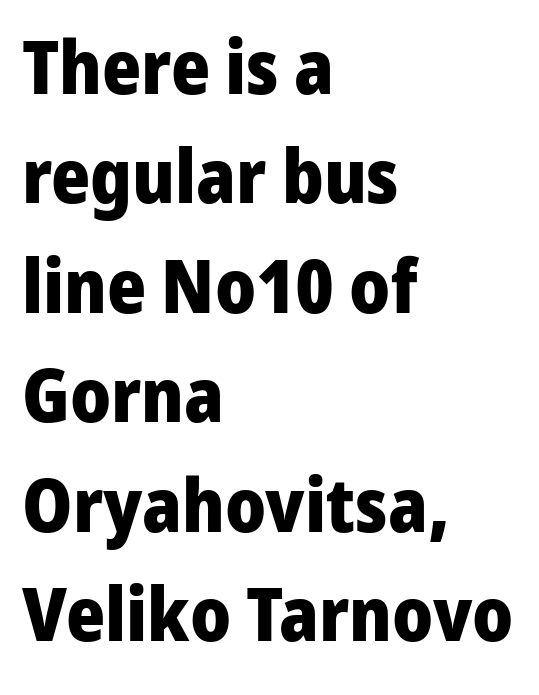
The image shows 75 px heavy sans-serif type, upright; set left-aligned, normal line spacing (1.46x), normal letter spacing, not underlined; low stroke contrast and a medium x-height.
